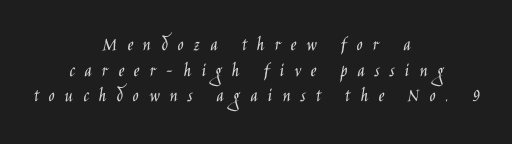
The image shows 20 px text type; set centered, normal line spacing (1.28x), unusually wide letter spacing (+0.5 em), not underlined.
